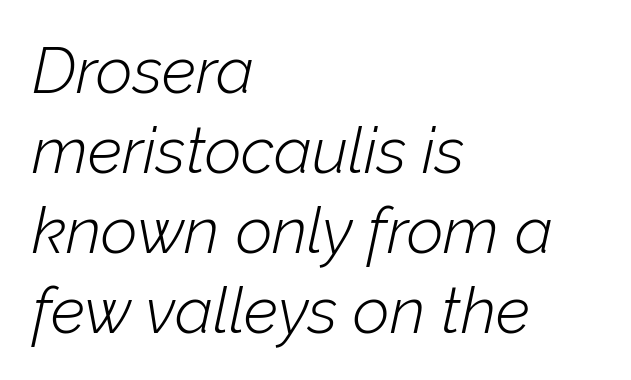
Think of a printed novel: that variable character pitch is what you see here. Counters stay open thanks to moderate or lighter strokes. Left-aligned paragraph, ragged on the right. Italic? Definitely — the glyphs are oblique. Descenders are the only things crossing below the line. Nobody touched the tracking dial on this one.
